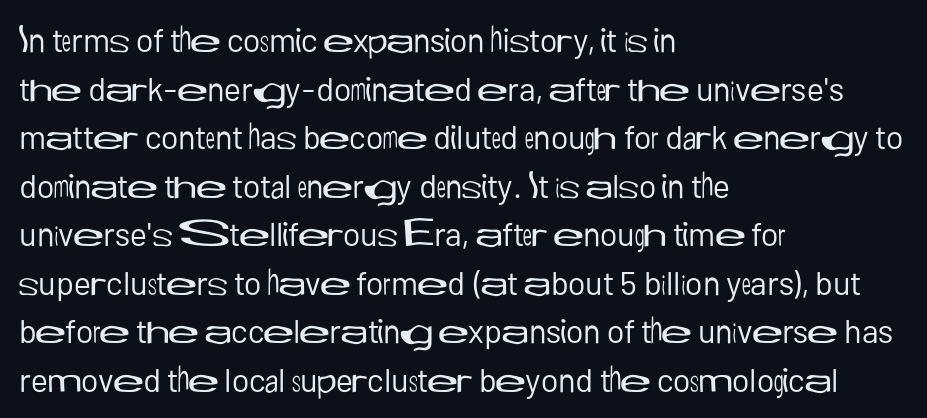
The image shows 33 px regular-weight sans-serif type, upright; set left-aligned, normal line spacing (1.47x), normal letter spacing, not underlined; low stroke contrast and a medium x-height.
